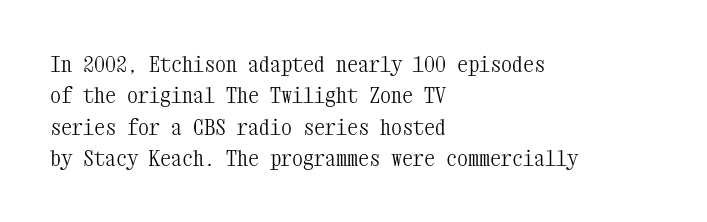
{"italic": "no", "bold": "no", "underline": "no", "align": "left", "line_spacing": "normal", "line_spacing_ratio": 1.43, "letter_spacing": "normal", "letter_spacing_em": 0.0, "glyph_px": 22}
